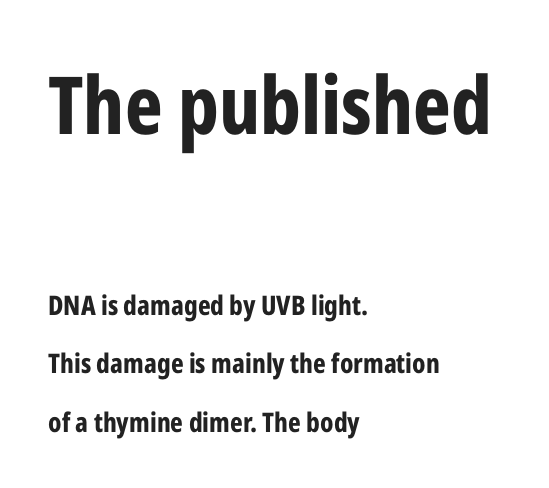
Q: Is the text bold? A: Yes.
Q: Is the text italic (slanted)? A: No, it is upright.
Q: Is the typeface a serif or a sans-serif typeface? A: Sans-serif.
Q: Is the text underlined? A: No.
Q: How is the paragraph aligned? A: Left-aligned.
Q: Is the spacing between letters normal or unusually wide? A: Normal.
Q: Is the spacing between lines tight, normal or loose? A: Loose.
Q: Which block of text is set in a larger size, the first (top) or the second (bottom)? A: The first (top) one.
Q: Width (condensed, normal, or wide)? A: Condensed.
Q: Stroke contrast? A: Low.
Q: x-height? A: Medium.
Q: Monospaced? A: No.
